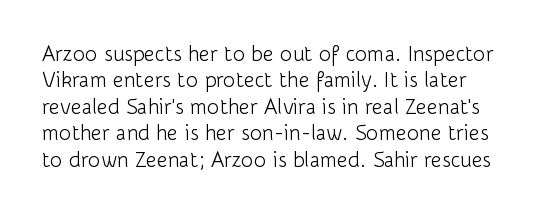
Descenders hang freely into open space. Compared with typical paragraphs, the rows here are spaced about the same. Think standard paragraph weight, or any step lighter than that. These lines were composed using upright roman letters. A typesetter would call this zero additional tracking.
